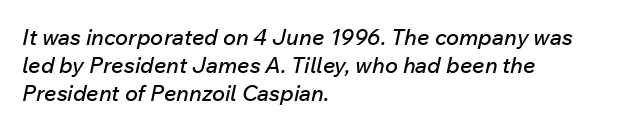
{"italic": "yes", "lean": "right", "slant_degrees": 12, "underline": "no", "align": "left", "line_spacing": "normal", "line_spacing_ratio": 1.28, "letter_spacing": "normal", "letter_spacing_em": 0.0, "glyph_px": 22}
